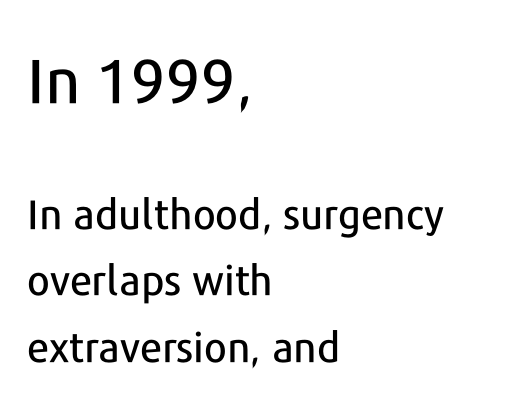
Q: Is the text italic (slanted)? A: No, it is upright.
Q: Is the typeface a serif or a sans-serif typeface? A: Sans-serif.
Q: Is the text underlined? A: No.
Q: How is the paragraph aligned? A: Left-aligned.
Q: Is the spacing between letters normal or unusually wide? A: Normal.
Q: Is the spacing between lines tight, normal or loose? A: Normal.
Q: Which block of text is set in a larger size, the first (top) or the second (bottom)? A: The first (top) one.
Q: Width (condensed, normal, or wide)? A: Normal.
Q: Stroke contrast? A: Low.
Q: x-height? A: Medium.
Q: Monospaced? A: No.
